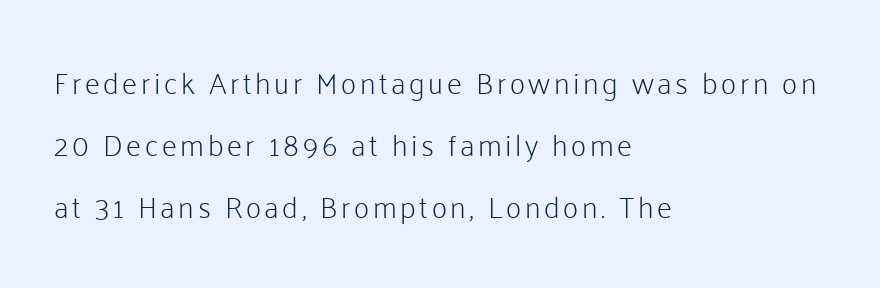
{"serif": "no", "italic": "no", "bold": "no", "weight": "light", "width": "normal", "stroke_contrast": "low", "x_height": "medium", "monospaced": "no", "underline": "no", "align": "left", "line_spacing": "loose", "line_spacing_ratio": 2.07, "glyph_px": 30}
